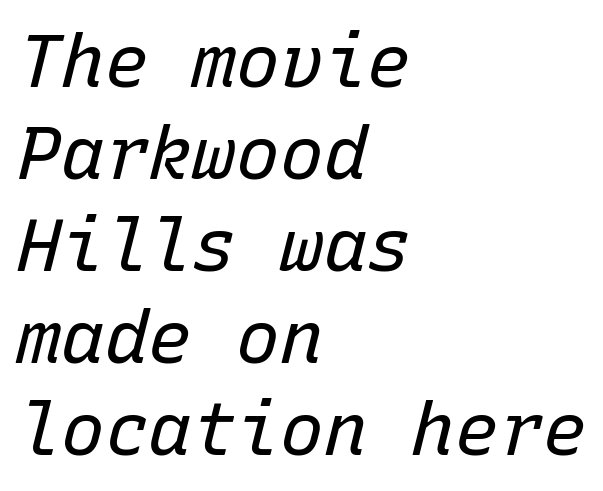
The image shows 73 px regular-weight type, italic (leaning right), monospaced; set left-aligned, normal line spacing (1.26x), normal letter spacing, not underlined; low stroke contrast and a medium x-height.
